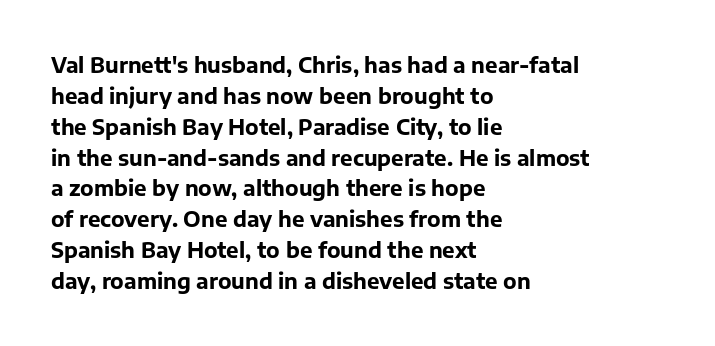
The image shows 21 px bold type, upright; set left-aligned, normal line spacing (1.47x), normal letter spacing, not underlined.
